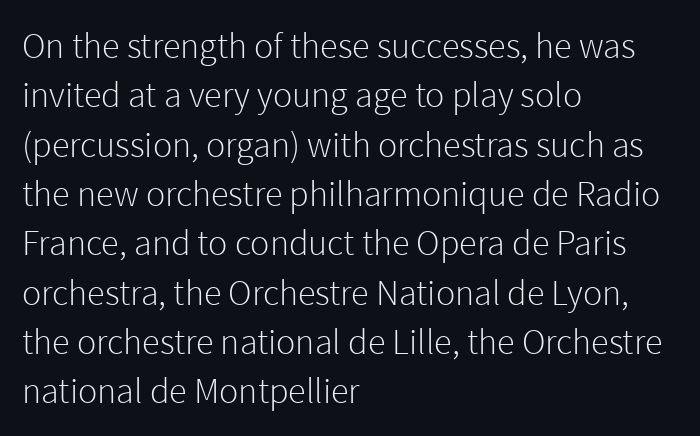
The image shows 36 px light sans-serif type, upright; set left-aligned, normal line spacing (1.37x), normal letter spacing, not underlined; a medium x-height.
